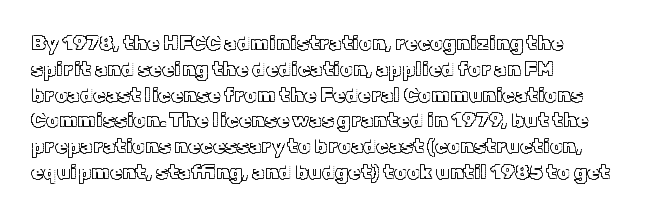
{"italic": "no", "underline": "no", "align": "left", "line_spacing": "normal", "line_spacing_ratio": 1.29, "letter_spacing": "normal", "letter_spacing_em": 0.0, "glyph_px": 20}
